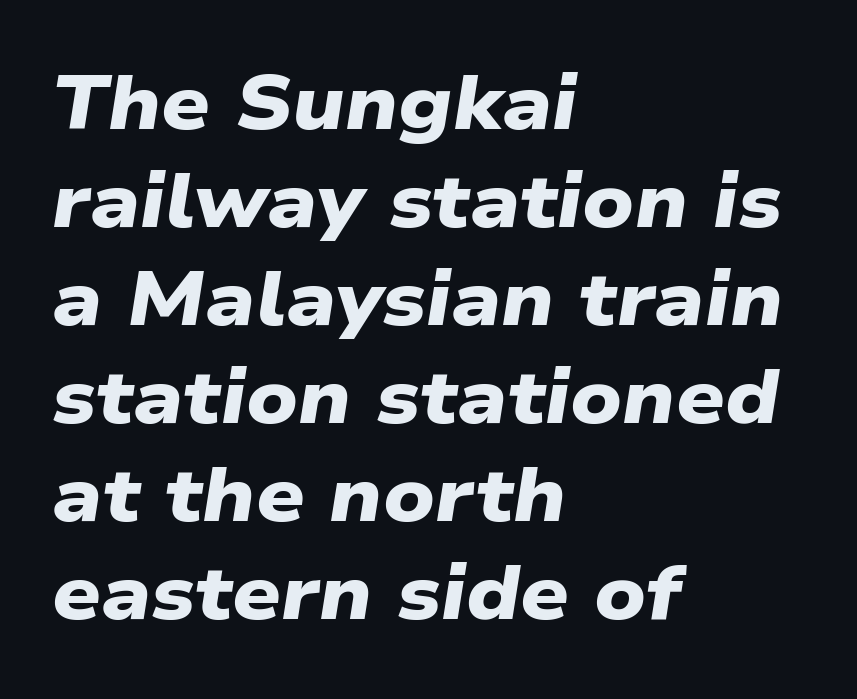
The lines sit at an ordinary, default distance from one another. You could not count columns in this text — the font is proportionally spaced. You can tell from the bare stems that sans-serif type was used. The string is rendered with underlining switched off.
